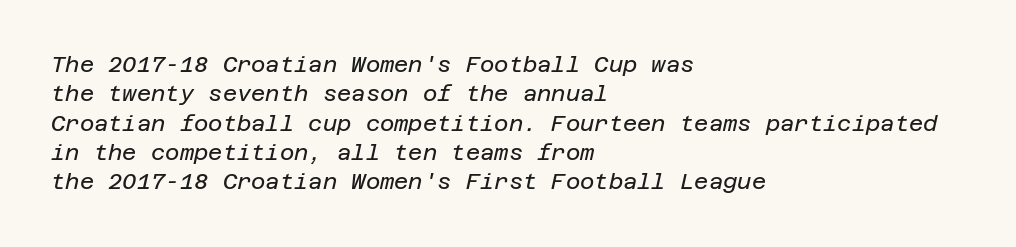
Q: Is the text bold? A: No.
Q: Is the text italic (slanted)? A: Yes, it leans right by about 12 degrees.
Q: Is the text underlined? A: No.
Q: How is the paragraph aligned? A: Left-aligned.
Q: Is the spacing between letters normal or unusually wide? A: Normal.
Q: Is the spacing between lines tight, normal or loose? A: Normal.
